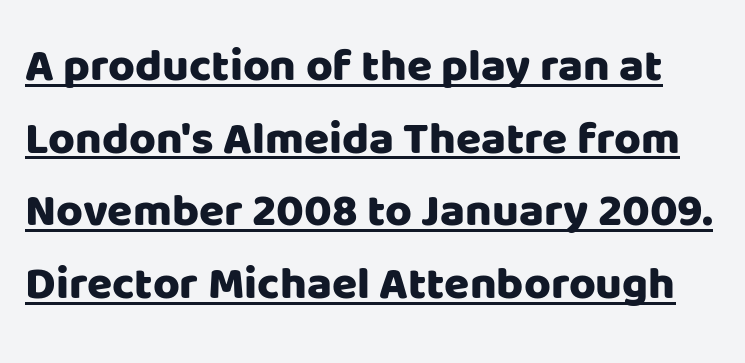
{"serif": "no", "italic": "no", "width": "normal", "stroke_contrast": "low", "x_height": "large", "monospaced": "no", "underline": "yes", "line_spacing": "normal", "line_spacing_ratio": 1.58, "letter_spacing": "normal", "letter_spacing_em": 0.0, "glyph_px": 46}
